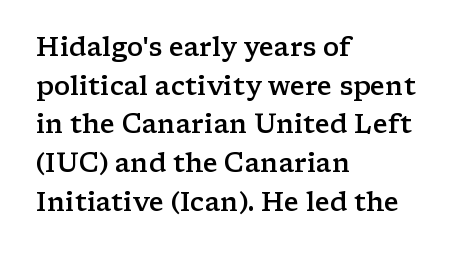
The image shows 26 px text type, upright; set left-aligned, normal line spacing (1.49x), normal letter spacing, not underlined.
